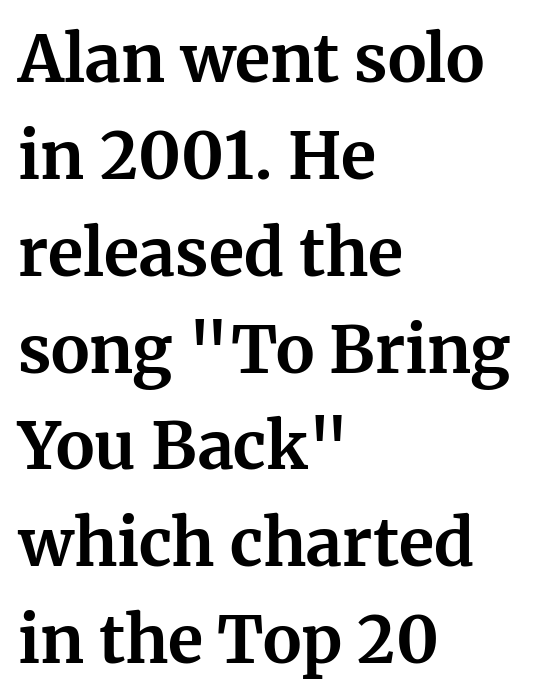
The image shows 65 px bold serif type, upright; set left-aligned, normal line spacing (1.49x), normal letter spacing, not underlined; medium stroke contrast and a medium x-height.
